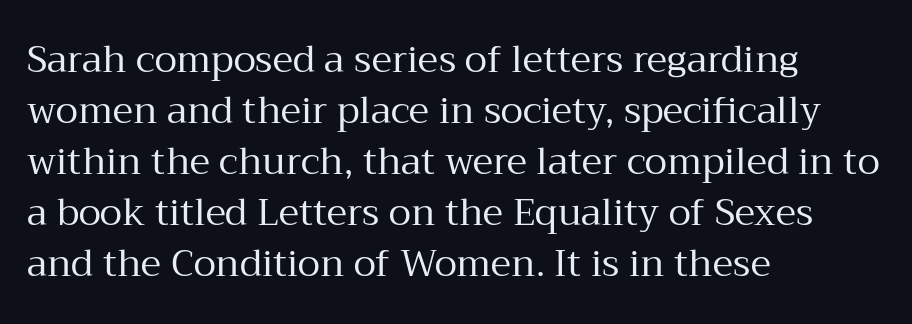
The image shows 37 px regular-weight serif type, upright; set left-aligned, normal line spacing (1.38x), normal letter spacing, not underlined; medium stroke contrast and a medium x-height.
